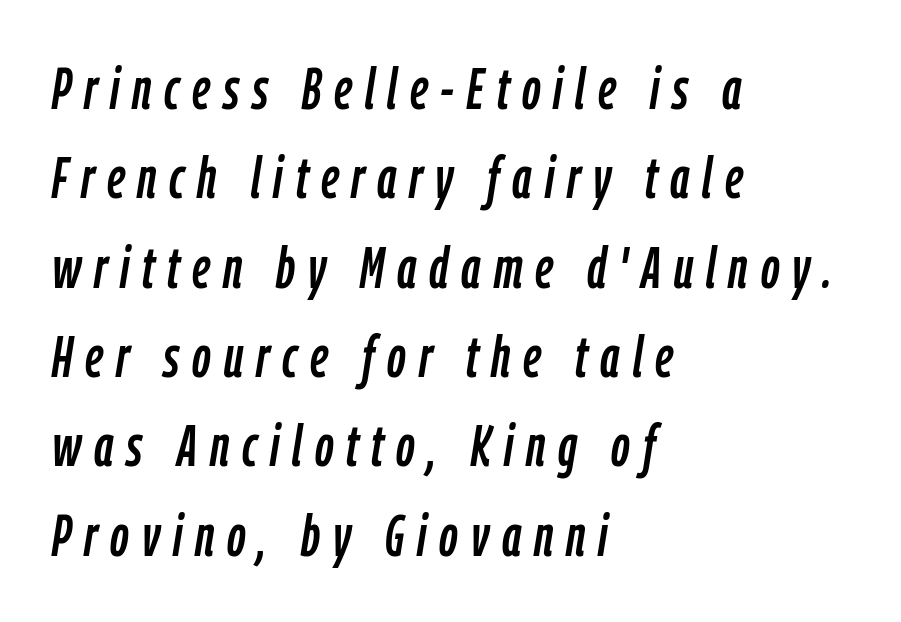
Regarding leading, the lines here are spaced in the standard way. These lines stack with their left ends in a neat column. You can tell it's italic because the verticals aren't actually vertical. Each letter keeps its own natural width here, so spacing adapts to shape.
